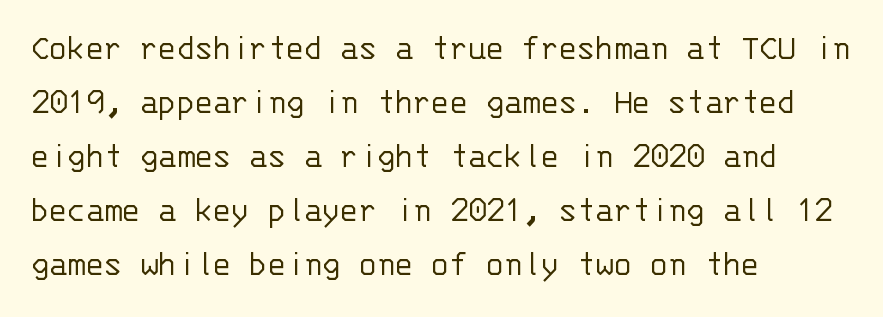
The image shows 37 px light sans-serif type, upright, monospaced; set left-aligned, normal line spacing (1.46x), normal letter spacing, not underlined; low stroke contrast and a large x-height.
